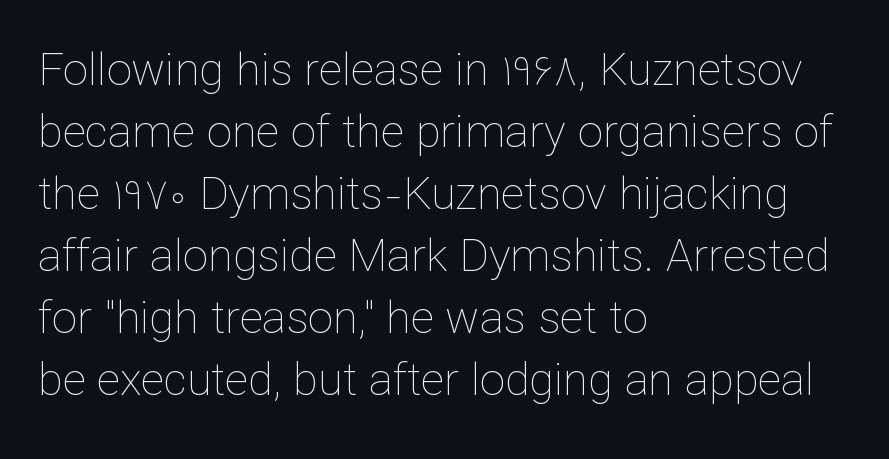
The letters sit at their default tracking, neither squeezed nor spread. The weight would be labelled regular, book, light, or lighter still. Unmarked baselines from the first word to the last. The setting favours the left margin, as ordinary paragraphs usually do. The leading is moderate, giving the passage an even texture. Looks like regular typesetting: each glyph gets only the width it needs.
